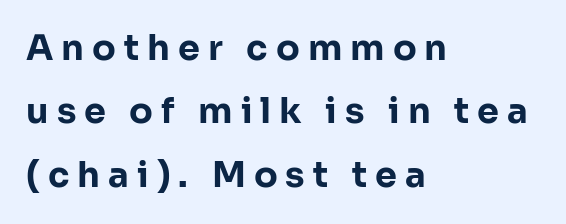
Q: Is the text bold? A: Yes.
Q: Is the text italic (slanted)? A: No, it is upright.
Q: Is the typeface a serif or a sans-serif typeface? A: Sans-serif.
Q: Is the text underlined? A: No.
Q: How is the paragraph aligned? A: Left-aligned.
Q: Is the spacing between letters normal or unusually wide? A: Unusually wide.
Q: Width (condensed, normal, or wide)? A: Normal.
Q: Stroke contrast? A: Low.
Q: x-height? A: Medium.
Q: Monospaced? A: No.
